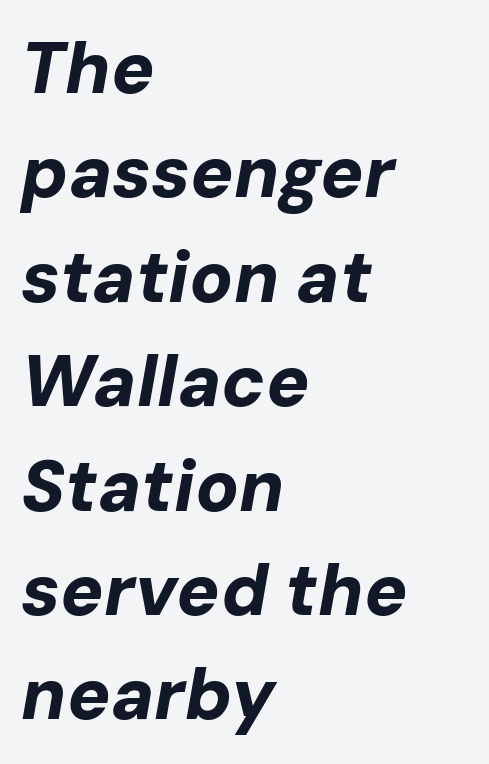
Q: Is the text bold? A: Yes.
Q: Is the text italic (slanted)? A: Yes, it leans right by about 10 degrees.
Q: Is the text underlined? A: No.
Q: How is the paragraph aligned? A: Left-aligned.
Q: Is the spacing between letters normal or unusually wide? A: Normal.
Q: Is the spacing between lines tight, normal or loose? A: Normal.
Q: Width (condensed, normal, or wide)? A: Normal.
Q: Stroke contrast? A: Low.
Q: x-height? A: Medium.
Q: Monospaced? A: No.
